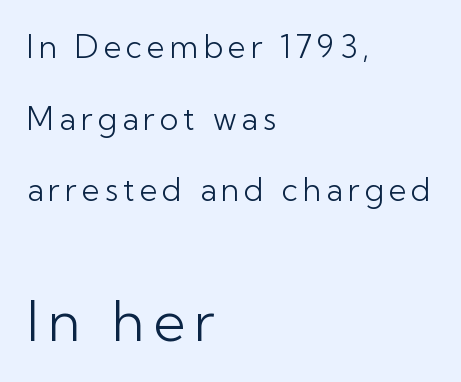
Q: Is the text bold? A: No.
Q: Is the text italic (slanted)? A: No, it is upright.
Q: Is the typeface a serif or a sans-serif typeface? A: Sans-serif.
Q: Is the text underlined? A: No.
Q: How is the paragraph aligned? A: Left-aligned.
Q: Is the spacing between lines tight, normal or loose? A: Loose.
Q: Which block of text is set in a larger size, the first (top) or the second (bottom)? A: The second (bottom) one.
Q: Width (condensed, normal, or wide)? A: Normal.
Q: Stroke contrast? A: Low.
Q: x-height? A: Medium.
Q: Monospaced? A: No.
